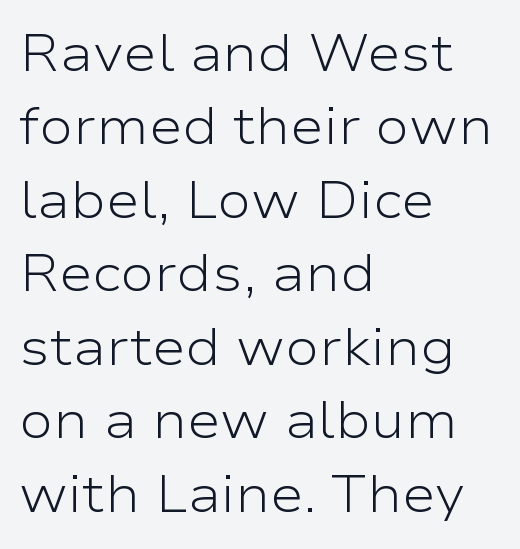
{"serif": "no", "italic": "no", "bold": "no", "weight": "light", "width": "wide", "stroke_contrast": "low", "x_height": "medium", "monospaced": "no", "underline": "no", "align": "left", "line_spacing": "normal", "line_spacing_ratio": 1.44, "letter_spacing": "normal", "letter_spacing_em": 0.0, "glyph_px": 51}
